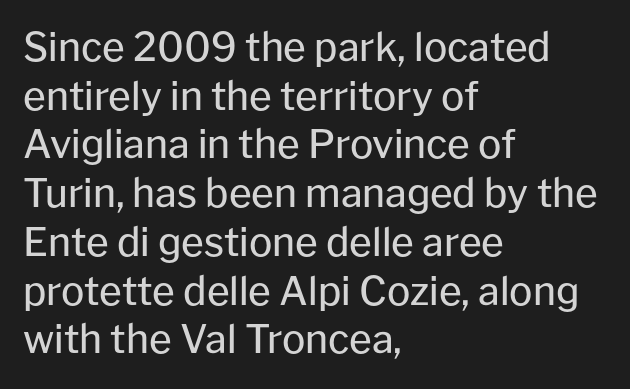
Each letter keeps its own natural width here, so spacing adapts to shape. Where is the straight margin? On the left. If you drew a line through each stem, it would be perfectly vertical. In terms of letterspacing, this is plain default setting. Bare-footed words on every line.
